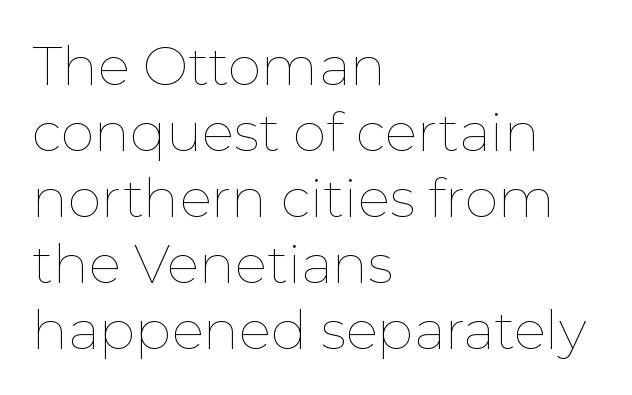
Q: Is the text bold? A: No.
Q: Is the text italic (slanted)? A: No, it is upright.
Q: Is the text underlined? A: No.
Q: How is the paragraph aligned? A: Left-aligned.
Q: Is the spacing between letters normal or unusually wide? A: Normal.
Q: Width (condensed, normal, or wide)? A: Normal.
Q: Stroke contrast? A: Low.
Q: x-height? A: Medium.
Q: Monospaced? A: No.
